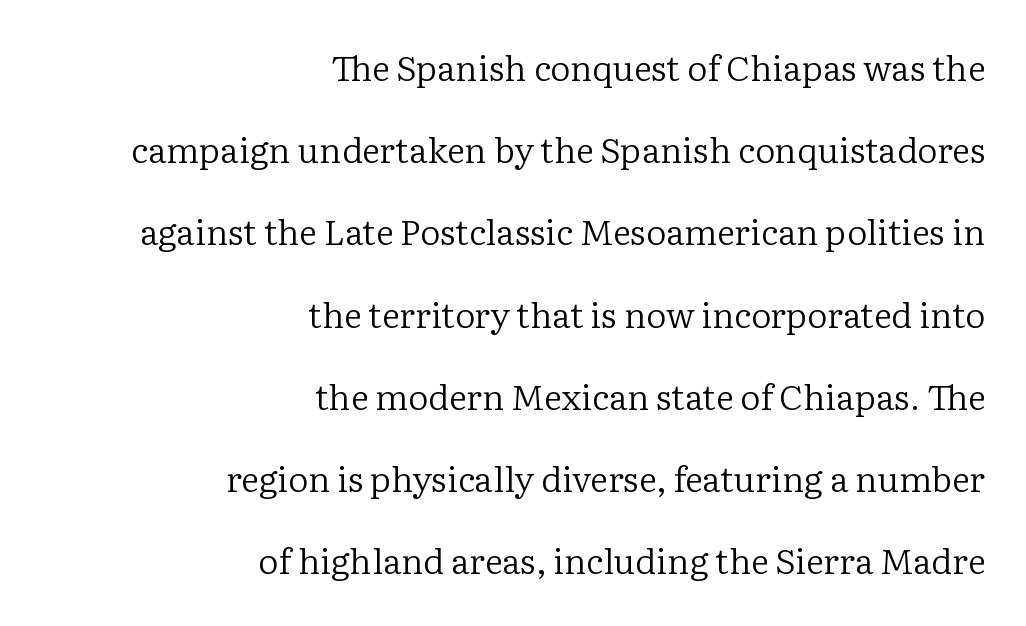
Looks like regular typesetting: each glyph gets only the width it needs. Letter spacing: default. These lines are composed in type with serifs. The rag falls on the left side of this text block. It's the straight-up-and-down kind of type. The baseline area is clear.
